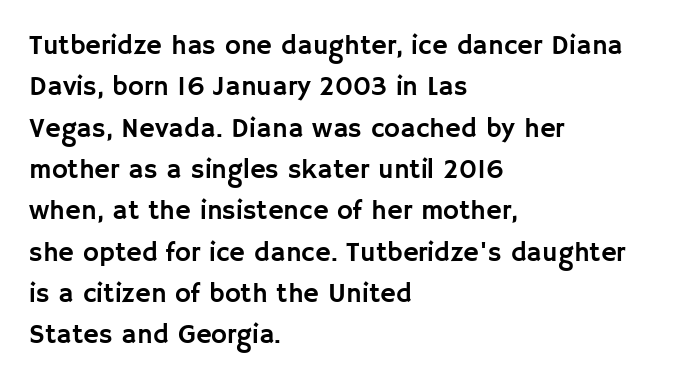
{"italic": "no", "underline": "no", "align": "left", "line_spacing": "normal", "line_spacing_ratio": 1.53, "letter_spacing": "normal", "letter_spacing_em": 0.0, "glyph_px": 27}
